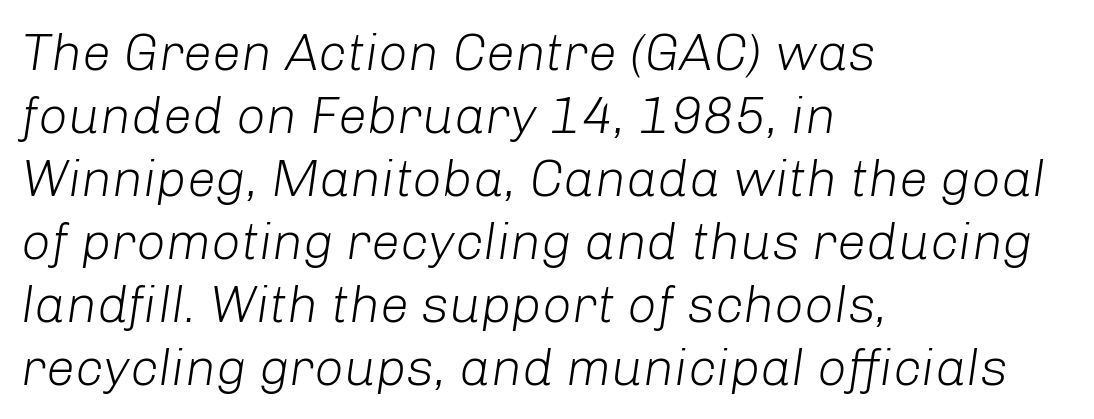
{"italic": "yes", "lean": "right", "slant_degrees": 8, "bold": "no", "weight": "light", "width": "normal", "stroke_contrast": "low", "x_height": "medium", "monospaced": "no", "underline": "no", "align": "left", "line_spacing_ratio": 1.21, "letter_spacing": "normal", "letter_spacing_em": 0.0, "glyph_px": 52}
